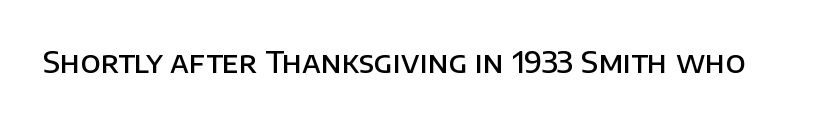
Q: Is the text bold? A: Semi-bold.
Q: Is the text italic (slanted)? A: No, it is upright.
Q: Is the typeface a serif or a sans-serif typeface? A: Sans-serif.
Q: Is the text underlined? A: No.
Q: Is the spacing between letters normal or unusually wide? A: Normal.
Q: Width (condensed, normal, or wide)? A: Normal.
Q: Stroke contrast? A: Low.
Q: x-height? A: Large.
Q: Monospaced? A: No.
